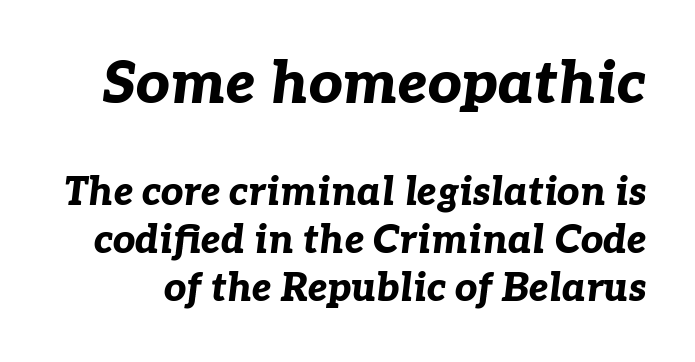
Check the space under the baseline: it is left empty. The lettering tilts uniformly, giving the passage an italic look. In terms of weight, the rendering is a true, heavy bold. Characters follow at the spacing the type designer built in. Two sizes are in play, and the larger belongs to the first block. This sample has the flowing, uneven cadence of proportional lettering.
